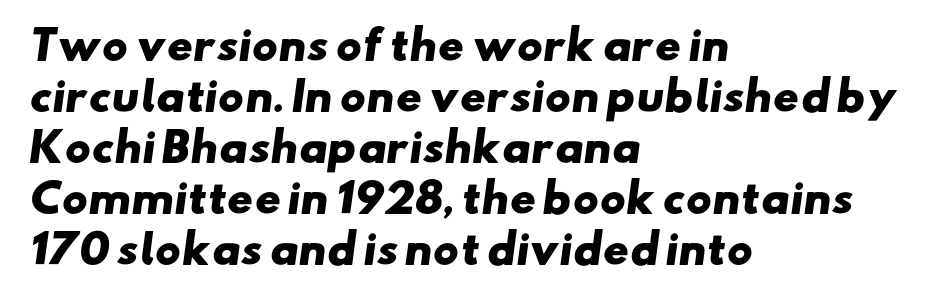
{"serif": "no", "bold": "yes", "weight": "heavy", "width": "wide", "stroke_contrast": "low", "x_height": "small", "monospaced": "no", "underline": "no", "align": "left", "line_spacing": "normal", "line_spacing_ratio": 1.31, "letter_spacing": "normal", "letter_spacing_em": 0.0, "glyph_px": 39}
